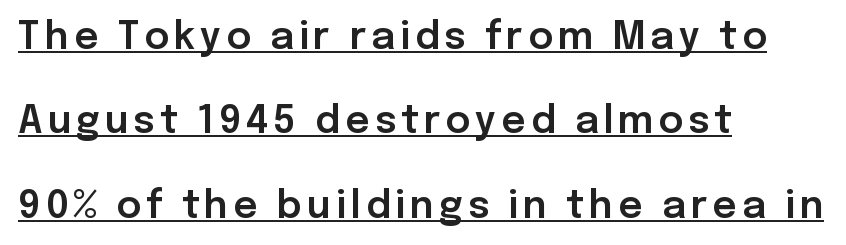
Q: Is the text italic (slanted)? A: No, it is upright.
Q: Is the typeface a serif or a sans-serif typeface? A: Sans-serif.
Q: Is the text underlined? A: Yes.
Q: How is the paragraph aligned? A: Left-aligned.
Q: Is the spacing between lines tight, normal or loose? A: Loose.
Q: Width (condensed, normal, or wide)? A: Normal.
Q: Stroke contrast? A: Low.
Q: x-height? A: Medium.
Q: Monospaced? A: No.
